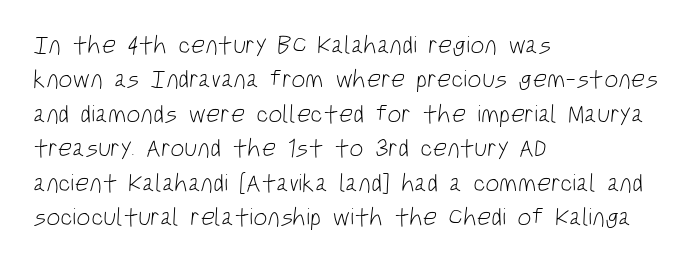
The image shows 25 px text type; set left-aligned, normal line spacing (1.38x), normal letter spacing, not underlined.
